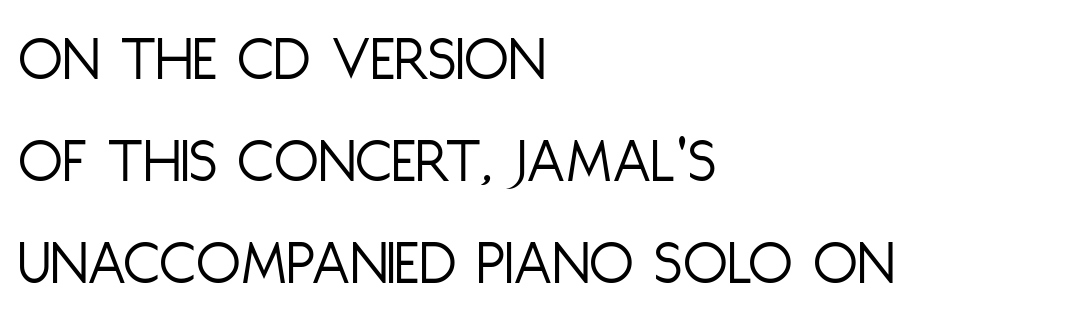
Q: Is the text bold? A: No.
Q: Is the text italic (slanted)? A: No, it is upright.
Q: Is the typeface a serif or a sans-serif typeface? A: Sans-serif.
Q: Is the text underlined? A: No.
Q: How is the paragraph aligned? A: Left-aligned.
Q: Is the spacing between letters normal or unusually wide? A: Normal.
Q: Is the spacing between lines tight, normal or loose? A: Normal.
Q: Width (condensed, normal, or wide)? A: Condensed.
Q: Stroke contrast? A: Low.
Q: x-height? A: Large.
Q: Monospaced? A: No.
